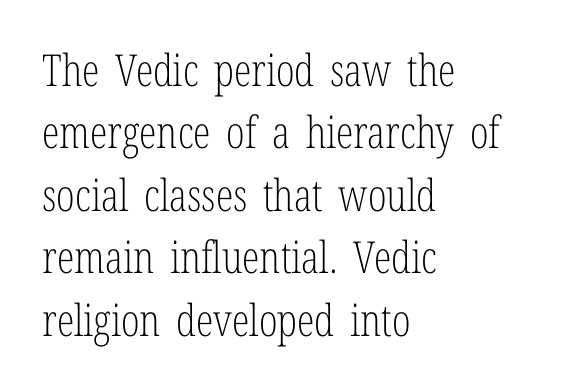
The image shows 44 px light, condensed serif type, upright; set left-aligned, normal line spacing (1.42x), normal letter spacing, not underlined; low stroke contrast and a medium x-height.
